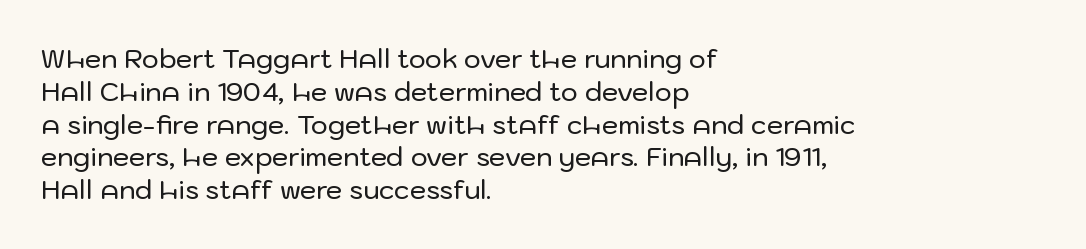
Q: Is the text italic (slanted)? A: No, it is upright.
Q: Is the text underlined? A: No.
Q: How is the paragraph aligned? A: Left-aligned.
Q: Is the spacing between letters normal or unusually wide? A: Normal.
Q: Is the spacing between lines tight, normal or loose? A: Normal.
